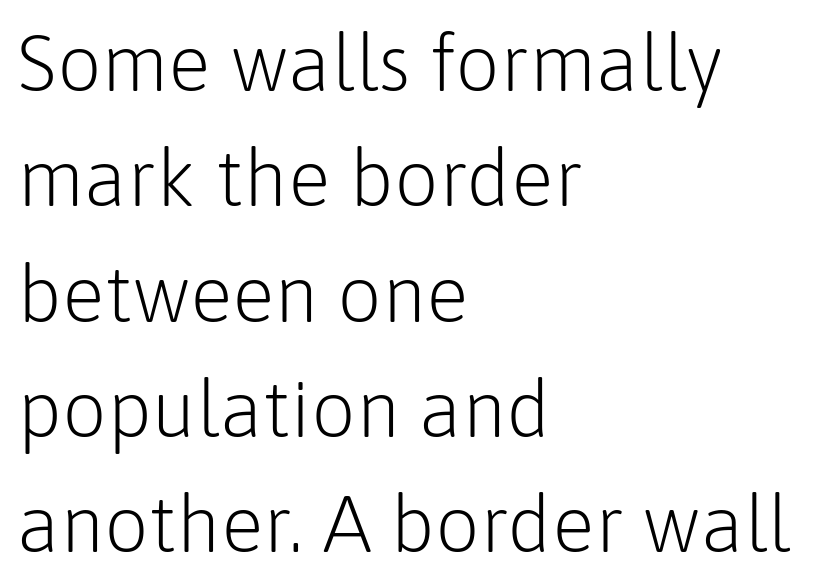
Q: Is the text bold? A: No.
Q: Is the text italic (slanted)? A: No, it is upright.
Q: Is the typeface a serif or a sans-serif typeface? A: Sans-serif.
Q: Is the text underlined? A: No.
Q: How is the paragraph aligned? A: Left-aligned.
Q: Is the spacing between letters normal or unusually wide? A: Normal.
Q: Is the spacing between lines tight, normal or loose? A: Normal.
Q: Width (condensed, normal, or wide)? A: Normal.
Q: Stroke contrast? A: Low.
Q: x-height? A: Medium.
Q: Monospaced? A: No.
